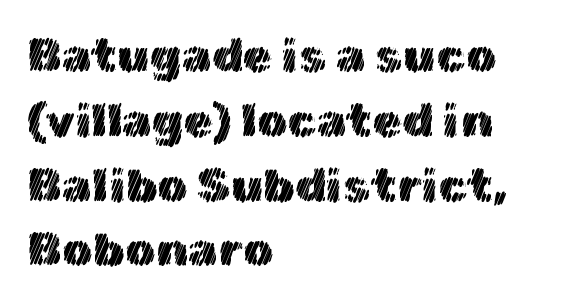
{"italic": "no", "width": "normal", "x_height": "medium", "monospaced": "no", "underline": "no", "align": "left", "line_spacing": "normal", "line_spacing_ratio": 1.35, "letter_spacing": "normal", "letter_spacing_em": 0.0, "glyph_px": 48}
